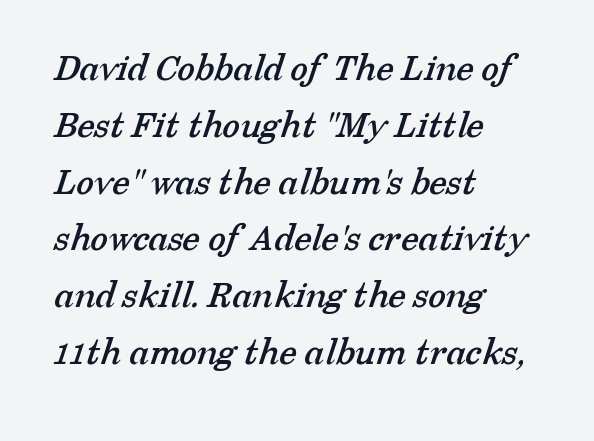
The image shows 40 px serif type; set left-aligned, normal line spacing (1.42x), normal letter spacing, not underlined; low stroke contrast and a medium x-height.
